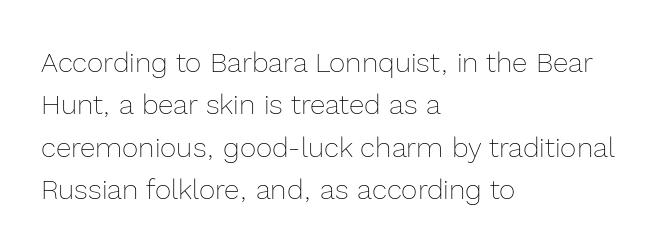
Q: Is the text bold? A: No.
Q: Is the text italic (slanted)? A: No, it is upright.
Q: Is the text underlined? A: No.
Q: How is the paragraph aligned? A: Left-aligned.
Q: Is the spacing between letters normal or unusually wide? A: Normal.
Q: Is the spacing between lines tight, normal or loose? A: Normal.
Q: Width (condensed, normal, or wide)? A: Normal.
Q: x-height? A: Medium.
Q: Monospaced? A: No.
